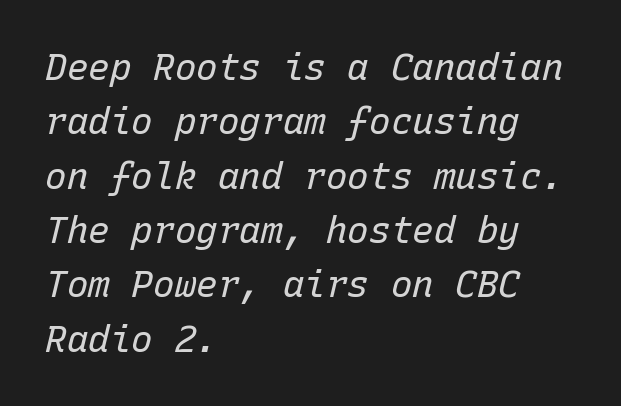
{"italic": "yes", "lean": "right", "slant_degrees": 15, "bold": "no", "weight": "regular", "width": "normal", "stroke_contrast": "low", "x_height": "medium", "monospaced": "yes", "underline": "no", "align": "left", "line_spacing": "normal", "line_spacing_ratio": 1.51, "letter_spacing": "normal", "letter_spacing_em": 0.0, "glyph_px": 36}
